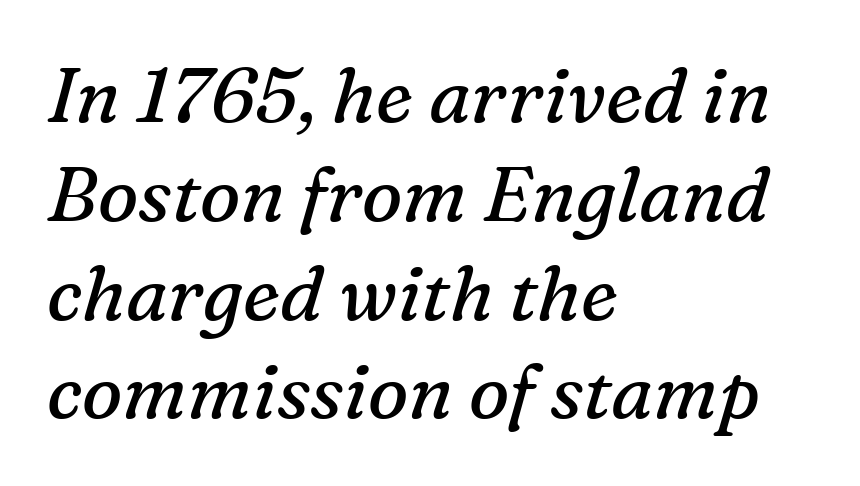
{"serif": "yes", "italic": "yes", "lean": "right", "slant_degrees": 16, "bold": "no", "weight": "regular", "width": "normal", "stroke_contrast": "medium", "x_height": "medium", "monospaced": "no", "underline": "no", "align": "left", "line_spacing": "normal", "line_spacing_ratio": 1.3, "letter_spacing": "normal", "letter_spacing_em": 0.0, "glyph_px": 76}
